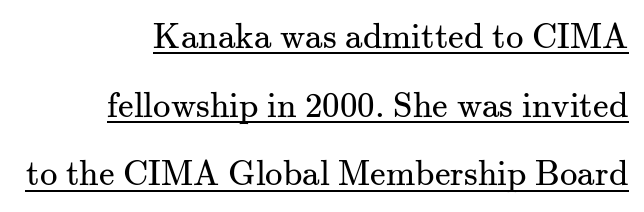
This sample is right-justified, so line beginnings fall wherever the words allow. The face looks like a standard text weight, possibly lighter. Horizontal bands of white between lines are thick stripes. To sum up the face: it has serifs. Posture: vertical.
